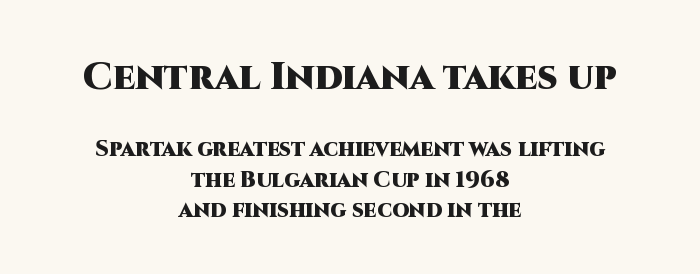
The image shows 38 px heavy sans-serif type, upright; set centered, normal line spacing (1.39x), normal letter spacing, not underlined; the first (top) block is 1.73x larger; high stroke contrast and a large x-height.
